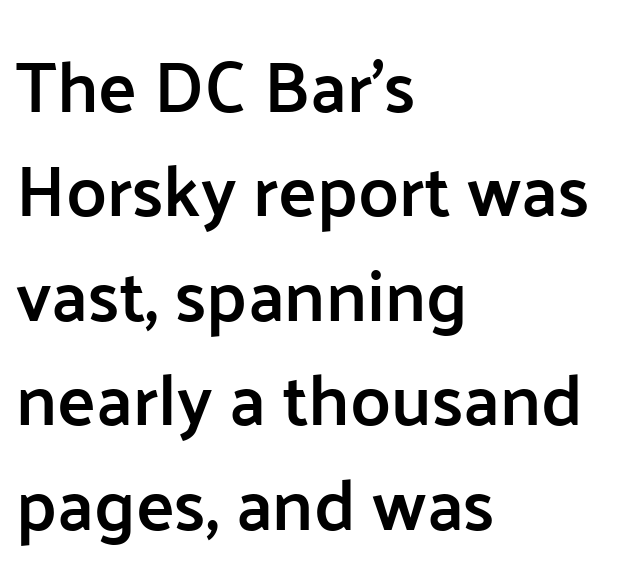
Q: Is the text bold? A: Semi-bold.
Q: Is the text italic (slanted)? A: No, it is upright.
Q: Is the typeface a serif or a sans-serif typeface? A: Sans-serif.
Q: Is the text underlined? A: No.
Q: How is the paragraph aligned? A: Left-aligned.
Q: Is the spacing between letters normal or unusually wide? A: Normal.
Q: Is the spacing between lines tight, normal or loose? A: Normal.
Q: Width (condensed, normal, or wide)? A: Normal.
Q: Stroke contrast? A: Low.
Q: x-height? A: Medium.
Q: Monospaced? A: No.
